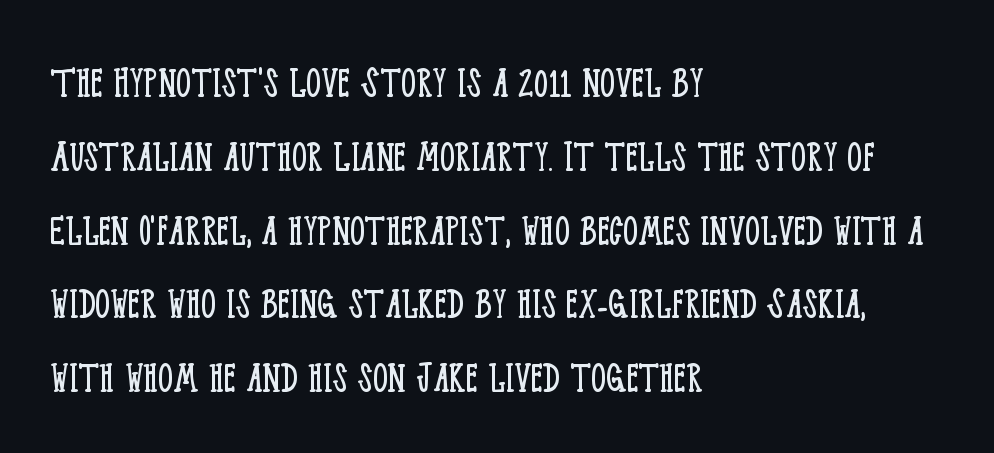
Q: Is the text bold? A: No.
Q: Is the text italic (slanted)? A: No, it is upright.
Q: Is the typeface a serif or a sans-serif typeface? A: Serif.
Q: Is the text underlined? A: No.
Q: How is the paragraph aligned? A: Left-aligned.
Q: Is the spacing between letters normal or unusually wide? A: Normal.
Q: Is the spacing between lines tight, normal or loose? A: Normal.
Q: Width (condensed, normal, or wide)? A: Condensed.
Q: Stroke contrast? A: Low.
Q: x-height? A: Large.
Q: Monospaced? A: No.
